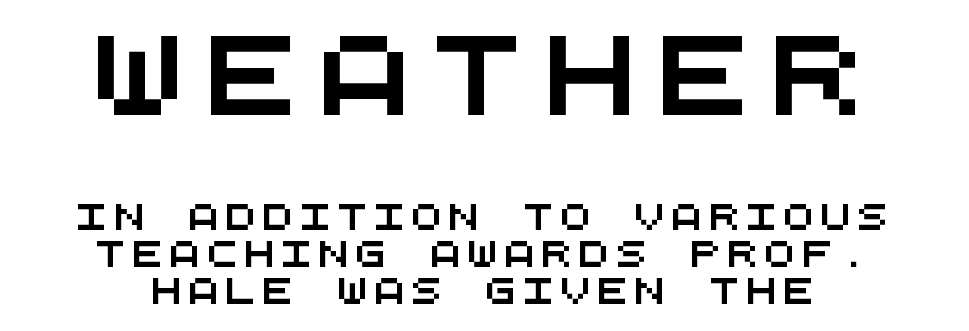
Q: Is the typeface a serif or a sans-serif typeface? A: Sans-serif.
Q: Is the text underlined? A: No.
Q: How is the paragraph aligned? A: Centered.
Q: Is the spacing between letters normal or unusually wide? A: Unusually wide.
Q: Is the spacing between lines tight, normal or loose? A: Normal.
Q: Which block of text is set in a larger size, the first (top) or the second (bottom)? A: The first (top) one.
Q: Width (condensed, normal, or wide)? A: Wide.
Q: Stroke contrast? A: Medium.
Q: x-height? A: Large.
Q: Monospaced? A: Yes.
